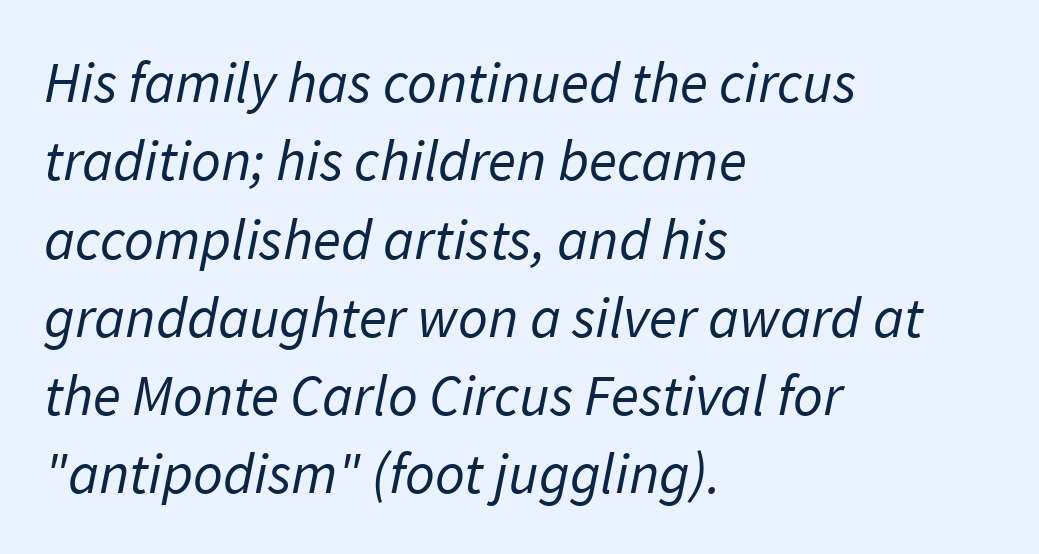
Q: Is the text bold? A: No.
Q: Is the typeface a serif or a sans-serif typeface? A: Sans-serif.
Q: Is the text underlined? A: No.
Q: How is the paragraph aligned? A: Left-aligned.
Q: Is the spacing between letters normal or unusually wide? A: Normal.
Q: Is the spacing between lines tight, normal or loose? A: Normal.
Q: Width (condensed, normal, or wide)? A: Normal.
Q: Stroke contrast? A: Low.
Q: x-height? A: Medium.
Q: Monospaced? A: No.
